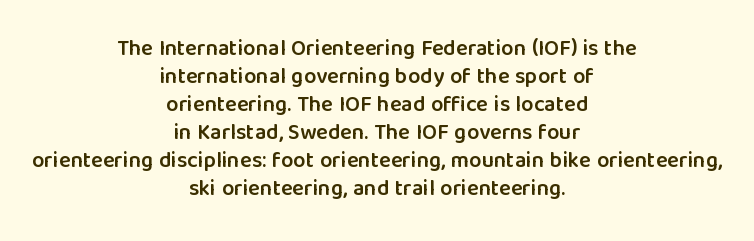
{"italic": "no", "bold": "semi", "underline": "no", "align": "center", "line_spacing": "normal", "line_spacing_ratio": 1.27, "letter_spacing": "normal", "letter_spacing_em": 0.0, "glyph_px": 22}
